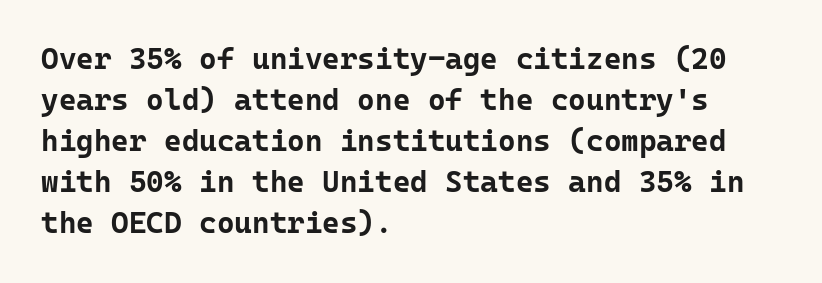
Q: Is the text bold? A: Yes.
Q: Is the text italic (slanted)? A: No, it is upright.
Q: Is the typeface a serif or a sans-serif typeface? A: Sans-serif.
Q: Is the text underlined? A: No.
Q: How is the paragraph aligned? A: Left-aligned.
Q: Is the spacing between letters normal or unusually wide? A: Normal.
Q: Is the spacing between lines tight, normal or loose? A: Normal.
Q: Width (condensed, normal, or wide)? A: Normal.
Q: Stroke contrast? A: Low.
Q: x-height? A: Medium.
Q: Monospaced? A: Yes.
